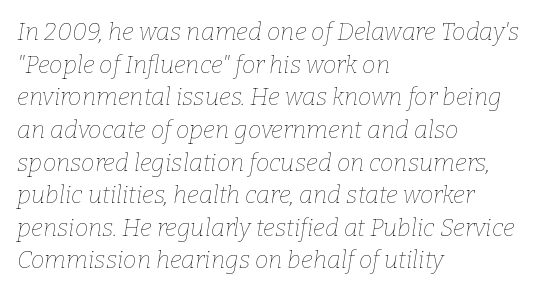
Q: Is the text bold? A: No.
Q: Is the text italic (slanted)? A: Yes, it leans right by about 9 degrees.
Q: Is the text underlined? A: No.
Q: How is the paragraph aligned? A: Left-aligned.
Q: Is the spacing between letters normal or unusually wide? A: Normal.
Q: Is the spacing between lines tight, normal or loose? A: Normal.
